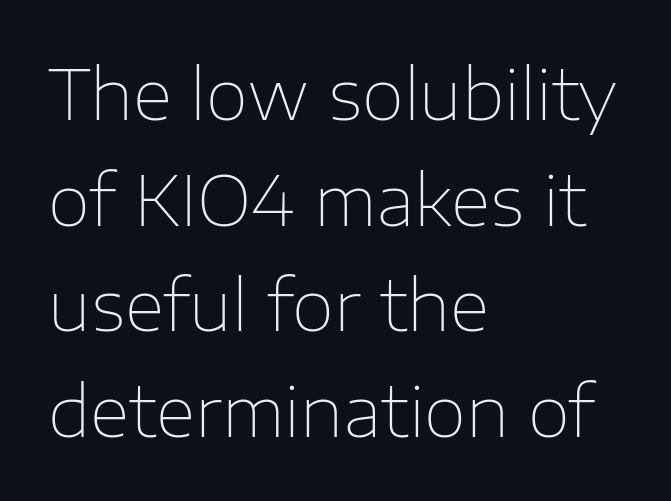
The image shows 69 px thin sans-serif type, upright; set left-aligned, normal line spacing (1.53x), normal letter spacing, not underlined; low stroke contrast and a medium x-height.
